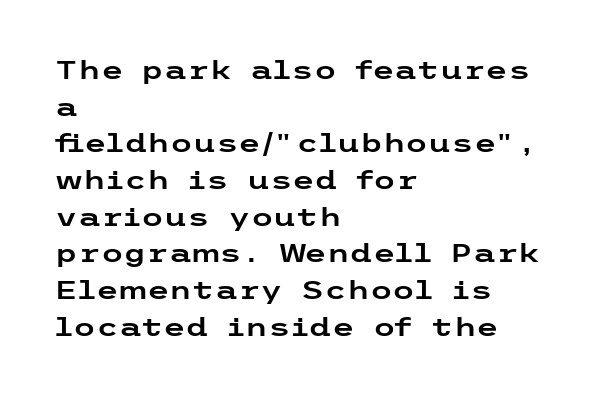
Q: Is the text italic (slanted)? A: No, it is upright.
Q: Is the text underlined? A: No.
Q: How is the paragraph aligned? A: Left-aligned.
Q: Is the spacing between letters normal or unusually wide? A: Normal.
Q: Is the spacing between lines tight, normal or loose? A: Normal.
